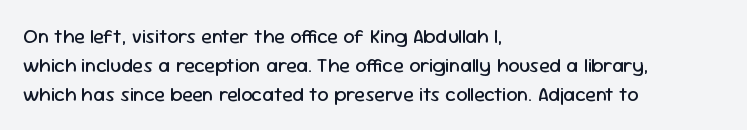
Q: Is the text bold? A: No.
Q: Is the text italic (slanted)? A: No, it is upright.
Q: Is the text underlined? A: No.
Q: How is the paragraph aligned? A: Left-aligned.
Q: Is the spacing between letters normal or unusually wide? A: Normal.
Q: Is the spacing between lines tight, normal or loose? A: Normal.
